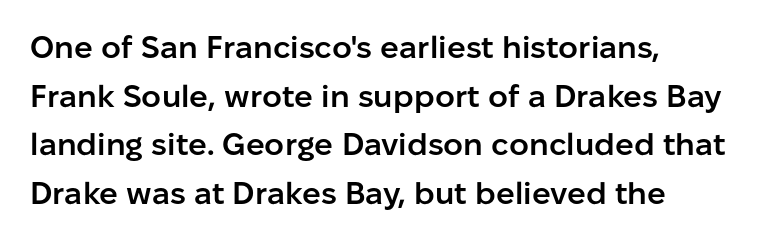
Q: Is the text bold? A: Semi-bold.
Q: Is the text italic (slanted)? A: No, it is upright.
Q: Is the typeface a serif or a sans-serif typeface? A: Sans-serif.
Q: Is the text underlined? A: No.
Q: Is the spacing between letters normal or unusually wide? A: Normal.
Q: Is the spacing between lines tight, normal or loose? A: Normal.
Q: Width (condensed, normal, or wide)? A: Normal.
Q: Stroke contrast? A: Low.
Q: x-height? A: Medium.
Q: Monospaced? A: No.
